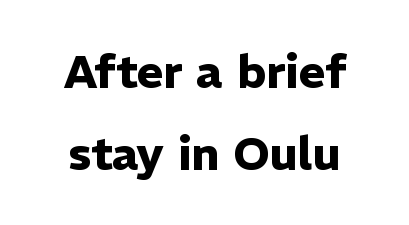
Q: Is the text bold? A: Yes.
Q: Is the text italic (slanted)? A: No, it is upright.
Q: Is the typeface a serif or a sans-serif typeface? A: Sans-serif.
Q: Is the text underlined? A: No.
Q: Is the spacing between letters normal or unusually wide? A: Normal.
Q: Width (condensed, normal, or wide)? A: Normal.
Q: Stroke contrast? A: Low.
Q: x-height? A: Medium.
Q: Monospaced? A: No.
